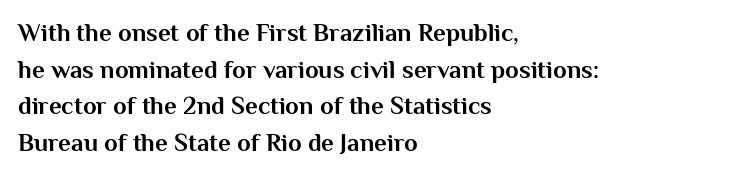
{"italic": "no", "bold": "yes", "underline": "no", "align": "left", "line_spacing": "normal", "line_spacing_ratio": 1.47, "letter_spacing": "normal", "letter_spacing_em": 0.0, "glyph_px": 25}
